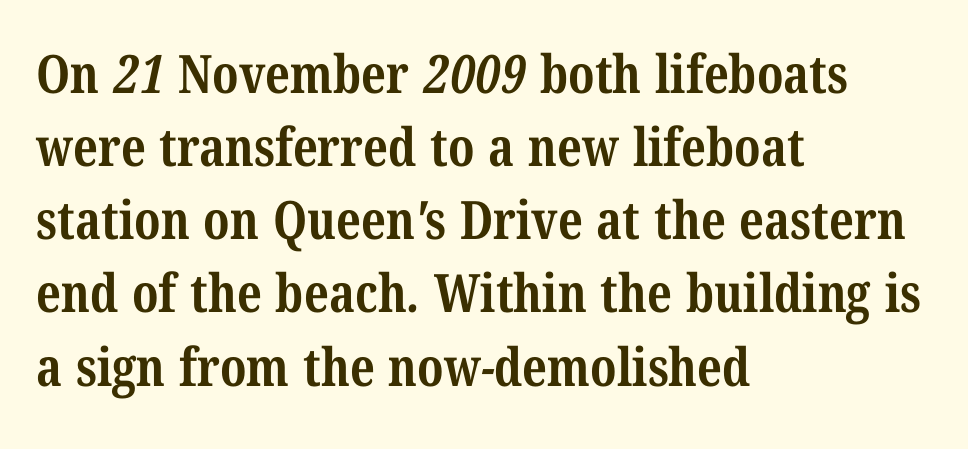
The image shows 53 px bold, condensed serif type; set left-aligned, normal line spacing (1.38x), normal letter spacing, not underlined; medium stroke contrast and a medium x-height.
